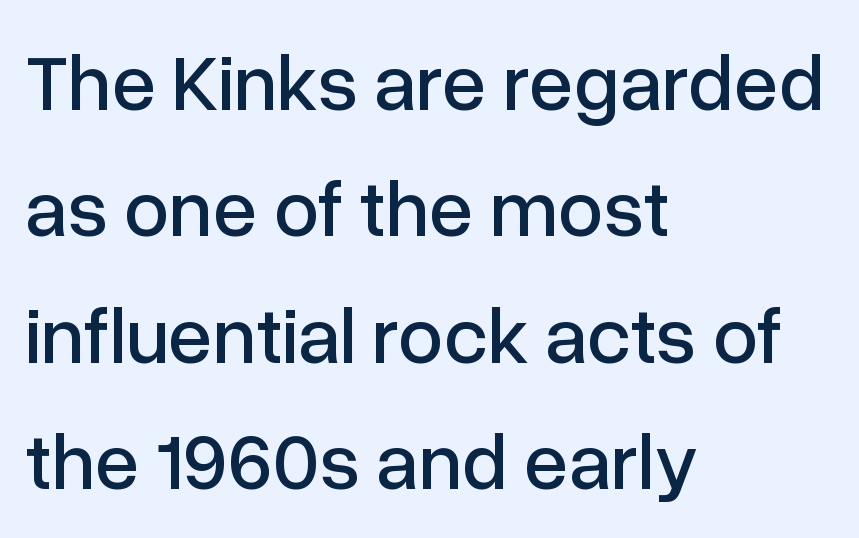
The image shows 80 px sans-serif type, upright; set left-aligned, normal line spacing (1.58x), normal letter spacing, not underlined; low stroke contrast and a medium x-height.
